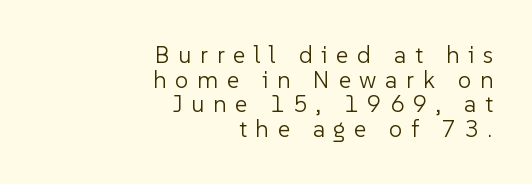
The image shows 24 px text type, upright; set right-aligned, tight line spacing (1.03x), unusually wide letter spacing (+0.36 em), not underlined.
